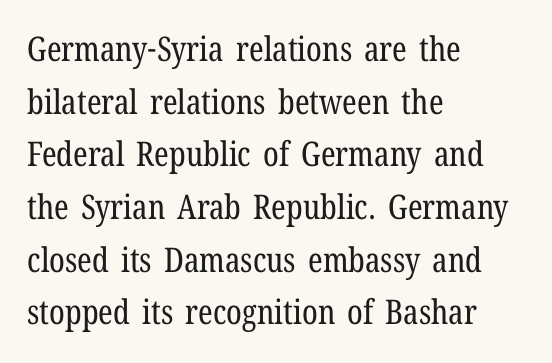
The face looks like a standard text weight, possibly lighter. Beneath every word, the page is bare. The lettering holds an erect, upright posture throughout. Does the leading feel generous? No, just average.
